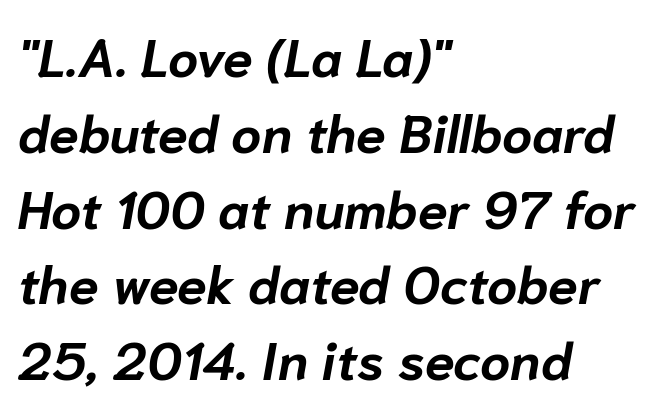
The image shows 53 px bold type, italic (leaning right); set left-aligned, normal line spacing (1.43x), normal letter spacing, not underlined; low stroke contrast and a medium x-height.
